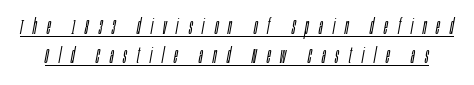
Q: Is the text bold? A: No.
Q: Is the text italic (slanted)? A: Yes, it leans right by about 10 degrees.
Q: Is the text underlined? A: Yes.
Q: Is the spacing between letters normal or unusually wide? A: Unusually wide.
Q: Is the spacing between lines tight, normal or loose? A: Normal.
